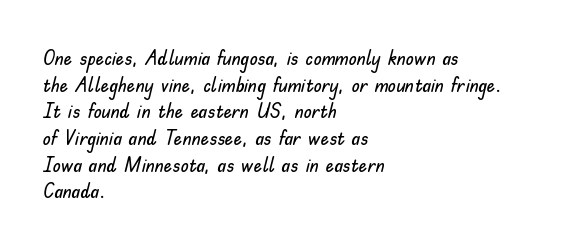
The image shows 21 px text type; set left-aligned, normal line spacing (1.27x), normal letter spacing, not underlined.
